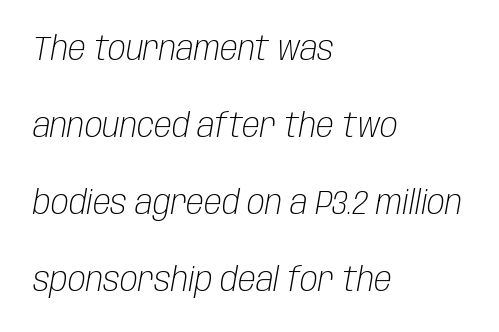
The image shows 33 px light, condensed type, italic (leaning right); set left-aligned, loose line spacing (2.33x), normal letter spacing, not underlined; low stroke contrast and a large x-height.
